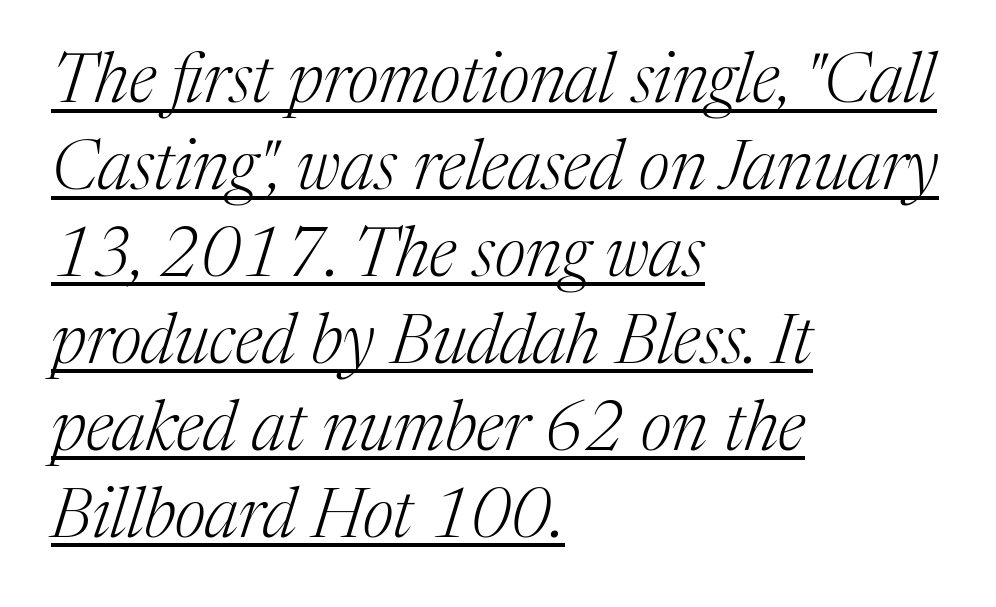
{"serif": "yes", "italic": "yes", "lean": "right", "slant_degrees": 17, "bold": "no", "weight": "light", "width": "normal", "stroke_contrast": "medium", "x_height": "medium", "monospaced": "no", "underline": "yes", "align": "left", "line_spacing": "normal", "line_spacing_ratio": 1.26, "letter_spacing": "normal", "letter_spacing_em": 0.0, "glyph_px": 69}
